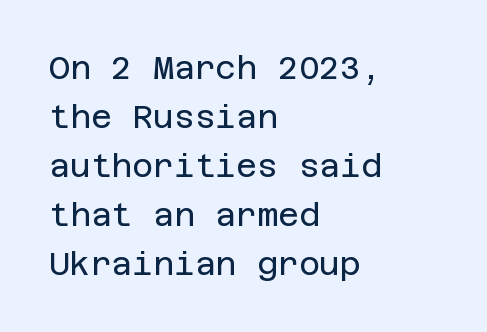
Q: Is the text bold? A: No.
Q: Is the text italic (slanted)? A: No, it is upright.
Q: Is the typeface a serif or a sans-serif typeface? A: Sans-serif.
Q: Is the text underlined? A: No.
Q: How is the paragraph aligned? A: Left-aligned.
Q: Is the spacing between letters normal or unusually wide? A: Normal.
Q: Is the spacing between lines tight, normal or loose? A: Normal.
Q: Width (condensed, normal, or wide)? A: Normal.
Q: Stroke contrast? A: Low.
Q: x-height? A: Large.
